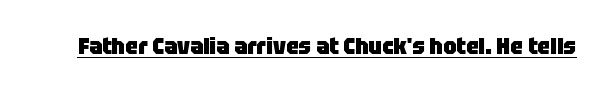
The image shows 23 px bold type, upright; set normal letter spacing, underlined.
